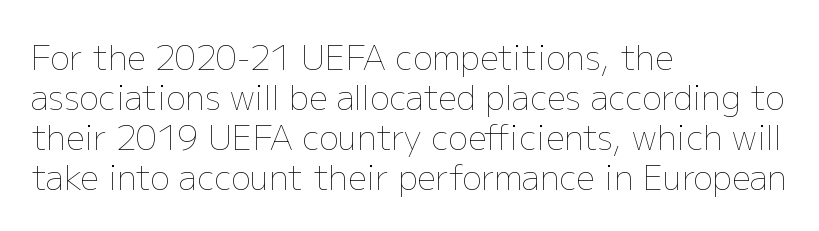
Q: Is the text bold? A: No.
Q: Is the text italic (slanted)? A: No, it is upright.
Q: Is the text underlined? A: No.
Q: How is the paragraph aligned? A: Left-aligned.
Q: Is the spacing between letters normal or unusually wide? A: Normal.
Q: Width (condensed, normal, or wide)? A: Normal.
Q: Stroke contrast? A: Low.
Q: x-height? A: Medium.
Q: Monospaced? A: No.
